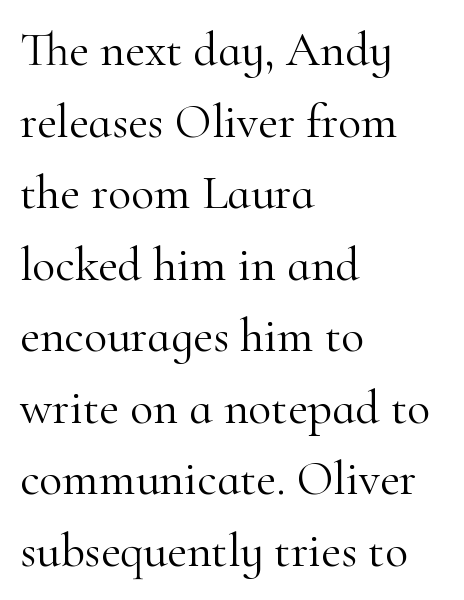
Do the characters align in a grid? No, the font is proportional. A clean baseline with only descenders dipping below it. Line spacing here is normal. Caption: face not bold, strokes unweighted.
